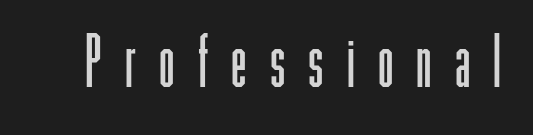
The image shows 70 px light, condensed sans-serif type, upright; set unusually wide letter spacing (+0.33 em), not underlined; low stroke contrast and a medium x-height.
